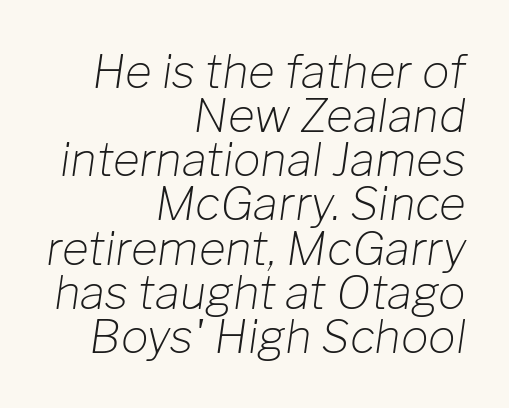
Anything drawn beneath the words? Only blank space. A typesetter would mark this as italic. There is no visible air inserted between adjacent glyphs. Compared with a flush-left layout, this one pins lines to the opposite, right side. Heft: none added — not bold. Whoever set this chose condensed vertical rhythm over breathing room.
